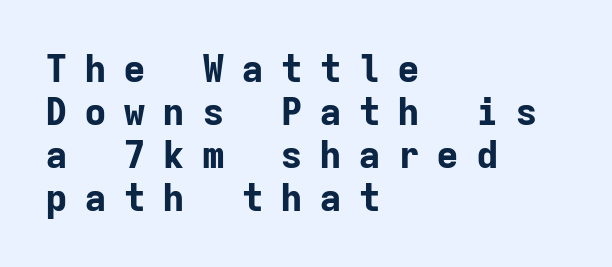
Notice how the passage keeps a crisp vertical edge on the left only. This rendering features lettering with no underline. Fixed-width glyphs throughout — classic coding-font behaviour. Reading down the column, the eye jumps only a short way to each next line. Serif or sans? Sans — the stroke terminals are bare. When letters stand straight like this, we call the style roman or upright.
